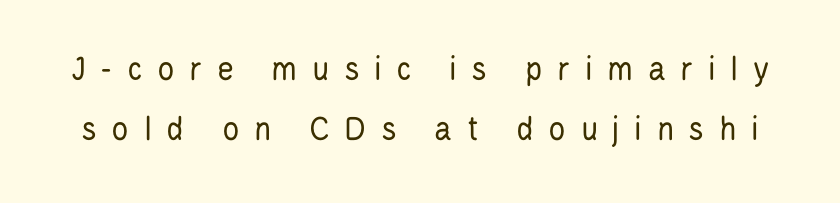
The image shows 36 px regular-weight, condensed sans-serif type, upright; set normal line spacing (1.67x), unusually wide letter spacing (+0.4 em), not underlined; low stroke contrast and a large x-height.
